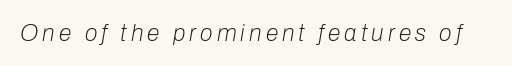
The image shows 23 px text type, italic (leaning right); set not underlined.
